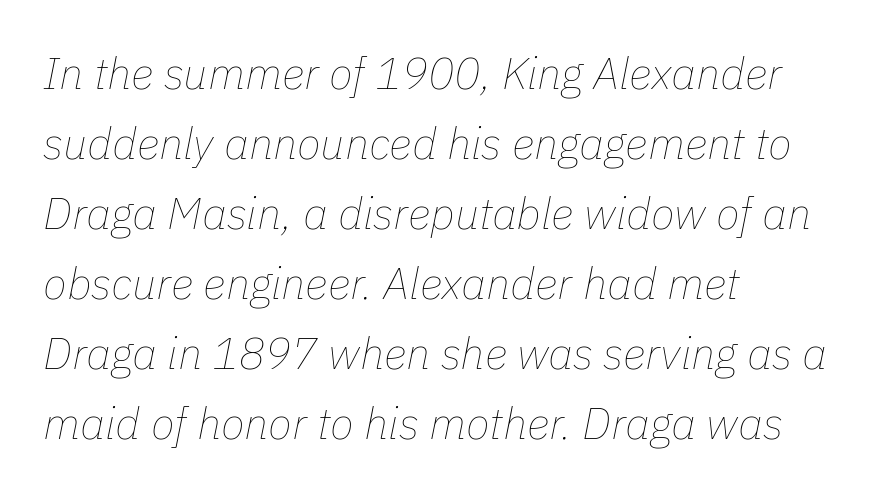
The paragraph shown leans on its left margin. Leading matches the norm, producing a regular column. Is the type slanted? Yes — the strokes lean at a clear angle. Do the characters align in a grid? No, the font is proportional.
